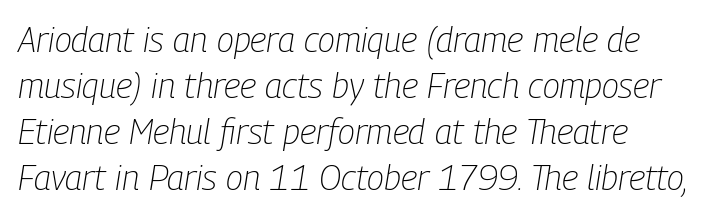
The image shows 35 px light, condensed type, italic (leaning right); set left-aligned, normal line spacing (1.31x), normal letter spacing, not underlined; low stroke contrast and a medium x-height.
